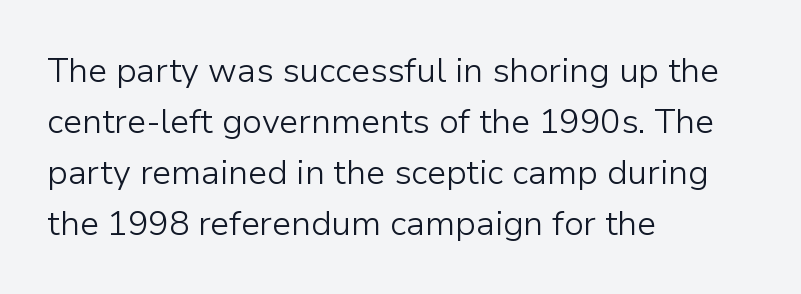
Nobody drew a line under any word here. Is this a fixed-width face? No — the glyphs have proportional, varying widths. Baseline-to-baseline distance is the conventional proportion of letter height. Compared with typical body copy, the letter spacing here is the same. The lettering stays uniformly vertical, giving the passage a roman look.
